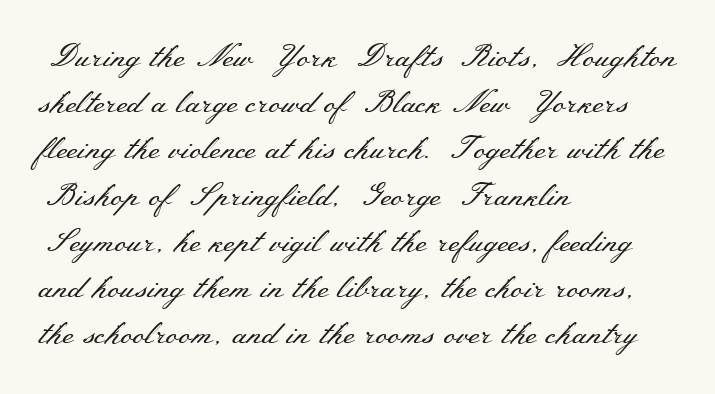
{"serif": "yes", "bold": "no", "weight": "regular", "width": "wide", "stroke_contrast": "medium", "x_height": "small", "monospaced": "no", "underline": "no", "align": "left", "line_spacing": "normal", "line_spacing_ratio": 1.49, "letter_spacing": "normal", "letter_spacing_em": 0.0, "glyph_px": 31}
